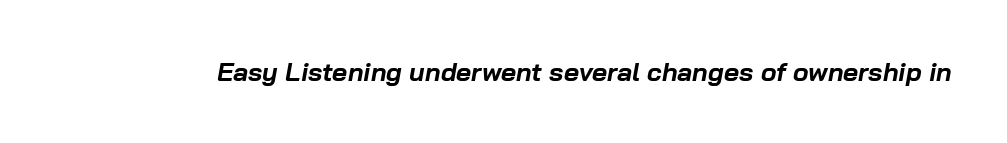
Q: Is the text bold? A: Yes.
Q: Is the text italic (slanted)? A: Yes, it leans right by about 10 degrees.
Q: Is the text underlined? A: No.
Q: Is the spacing between letters normal or unusually wide? A: Normal.
